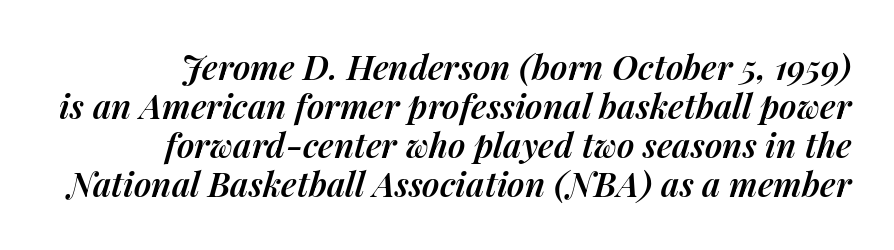
Q: Is the text bold? A: Semi-bold.
Q: Is the text italic (slanted)? A: Yes, it leans right by about 14 degrees.
Q: Is the text underlined? A: No.
Q: How is the paragraph aligned? A: Right-aligned.
Q: Is the spacing between letters normal or unusually wide? A: Normal.
Q: Is the spacing between lines tight, normal or loose? A: Tight.
Q: Width (condensed, normal, or wide)? A: Normal.
Q: Stroke contrast? A: Medium.
Q: x-height? A: Medium.
Q: Monospaced? A: No.
